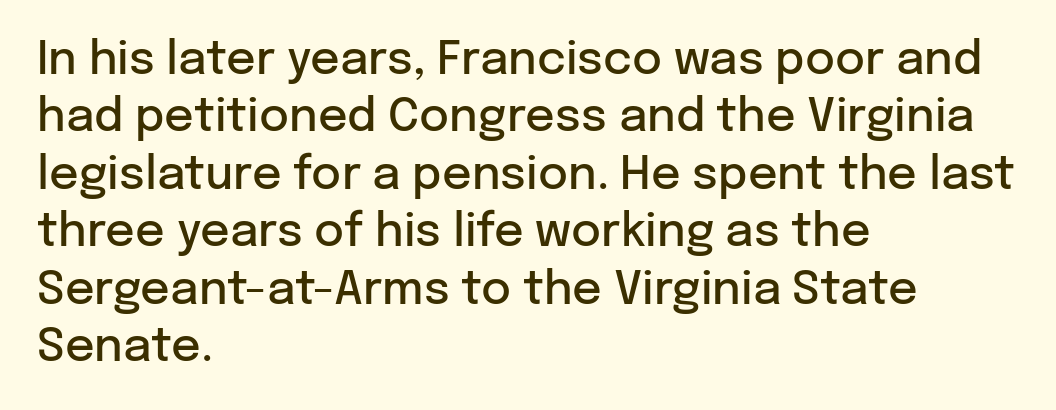
Here the glyphs are tracked normally, forming tight word shapes. Horizontal bands of white between lines are of average thickness. The type sits square on the baseline with zero lean. Semibold letterforms, between regular and bold.
